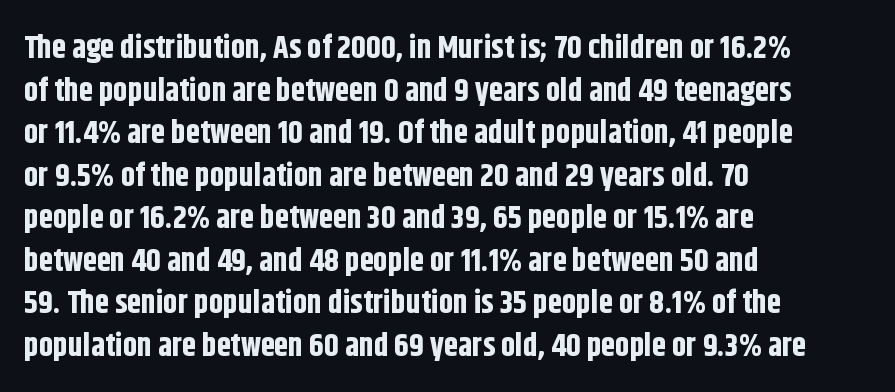
The image shows 32 px bold, condensed sans-serif type, upright; set left-aligned, normal line spacing (1.33x), normal letter spacing, not underlined; low stroke contrast and a large x-height.
